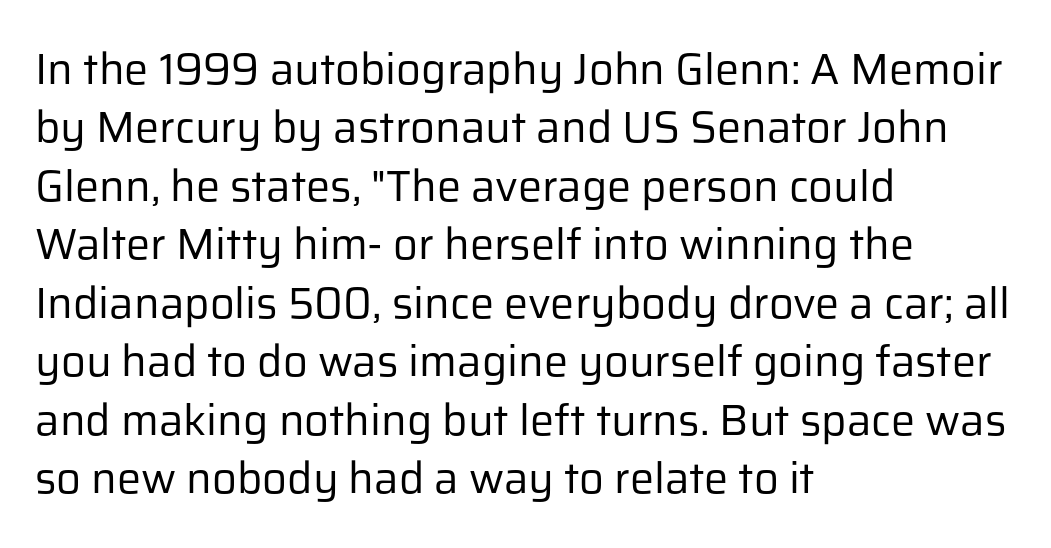
Vertical spacing — default. Letters rest on an invisible, unmarked baseline. Weight: regular or lighter. A typesetter would mark this as roman, not italic. Short note: letters normally spaced. Horizontally, the lines are justified to the leading edge only.
